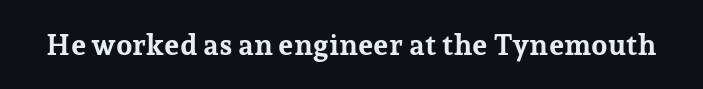
{"serif": "yes", "italic": "no", "bold": "yes", "weight": "bold", "width": "normal", "stroke_contrast": "low", "x_height": "medium", "monospaced": "no", "underline": "no", "letter_spacing": "normal", "letter_spacing_em": 0.0, "glyph_px": 29}
